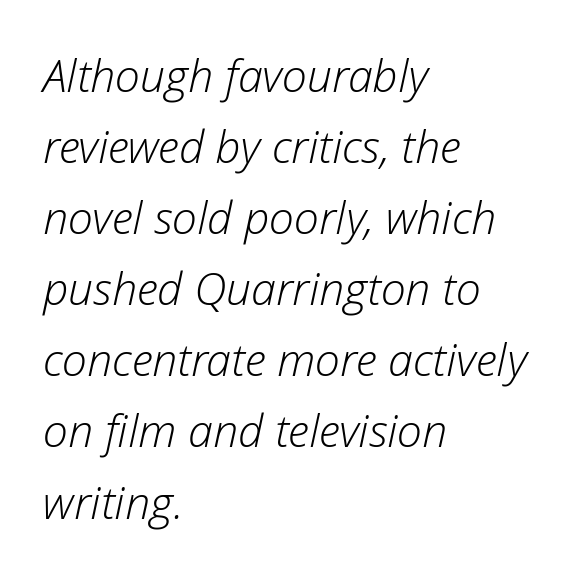
Q: Is the text bold? A: No.
Q: Is the text italic (slanted)? A: Yes, it leans right by about 12 degrees.
Q: Is the text underlined? A: No.
Q: How is the paragraph aligned? A: Left-aligned.
Q: Is the spacing between letters normal or unusually wide? A: Normal.
Q: Is the spacing between lines tight, normal or loose? A: Normal.
Q: Width (condensed, normal, or wide)? A: Normal.
Q: Stroke contrast? A: Low.
Q: x-height? A: Medium.
Q: Monospaced? A: No.
